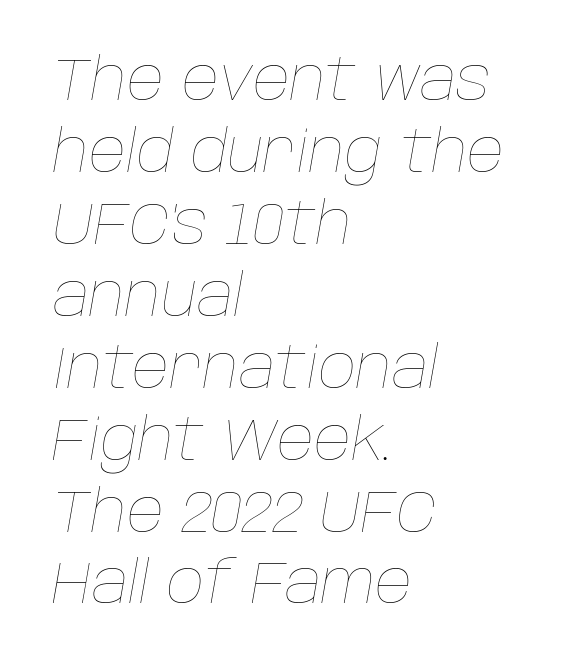
These lines keep a tight, regular rhythm from letter to letter. Every character sits at an angle, as italics do. Check under the words: just untouched page. Is the block centered? No — it sits flush against the left margin. Do the characters align in a grid? No, the font is proportional.
